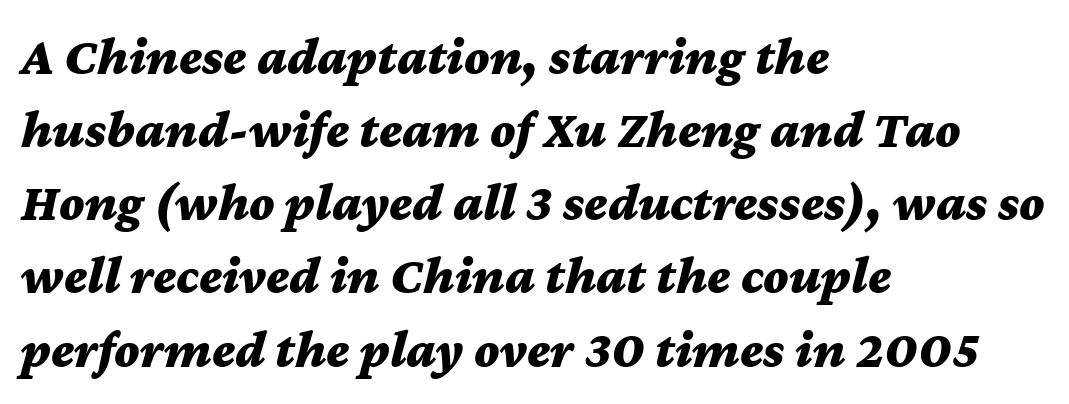
{"italic": "yes", "lean": "right", "slant_degrees": 12, "bold": "yes", "weight": "bold", "width": "wide", "stroke_contrast": "medium", "x_height": "medium", "monospaced": "no", "underline": "no", "align": "left", "line_spacing": "normal", "line_spacing_ratio": 1.38, "letter_spacing": "normal", "letter_spacing_em": 0.0, "glyph_px": 53}
